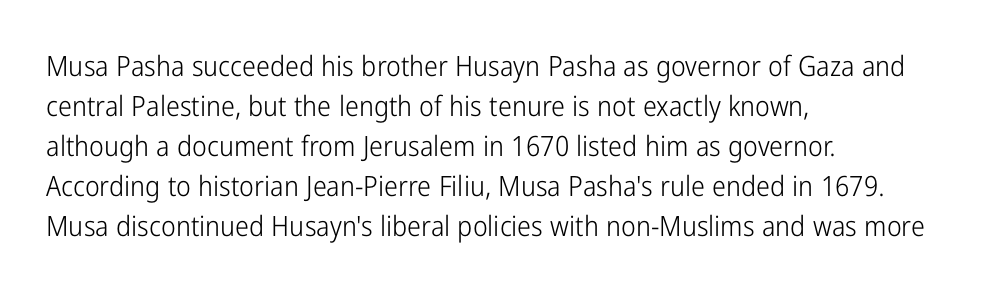
No extra ink here — the face is not bold. A typesetter would call this zero additional tracking. The specimen reads as upright at a glance. Serifs: no, the terminals of the letterforms are clean.
